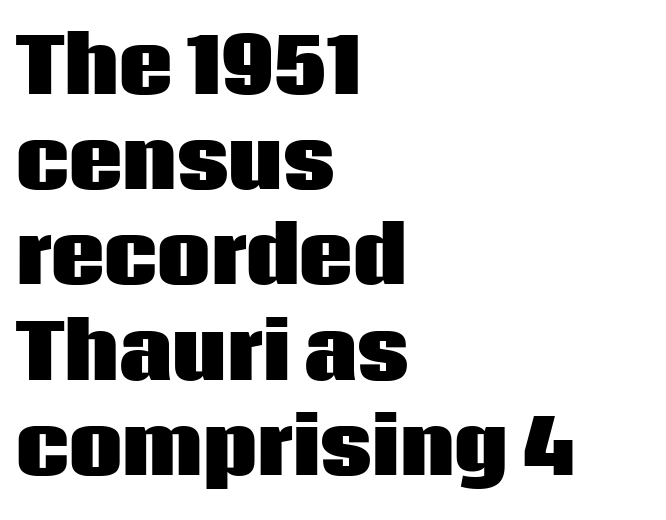
These lines sit exactly where default settings would place them. The rendering anchors every line to the left-hand side. Notice how thick the strokes are: this is what a full bold looks like. The letters sit at their default tracking, neither squeezed nor spread.
